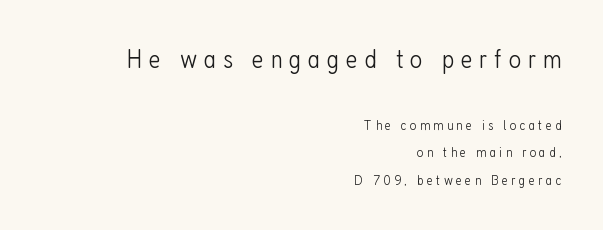
{"italic": "no", "bold": "no", "underline": "no", "align": "right", "line_spacing": "loose", "line_spacing_ratio": 1.97, "letter_spacing": "wide", "letter_spacing_em": 0.24, "larger_block": "first", "size_ratio": 1.93, "glyph_px": 27}
